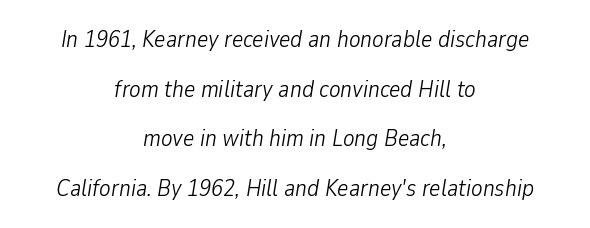
The letterforms sit shoulder to shoulder at normal distance. This rendering features lettering with no underline. Typeset on center — no edge is straight. The designer dialed line spacing up above the default. The passage shown is not bold in any degree. A typesetter would mark this as italic.
